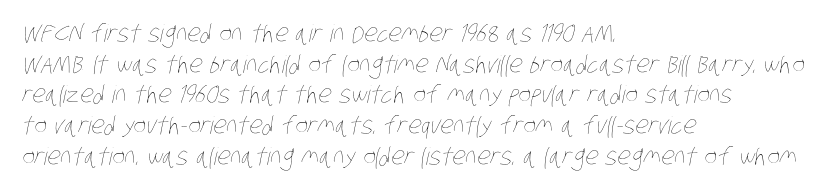
Q: Is the text bold? A: No.
Q: Is the text underlined? A: No.
Q: How is the paragraph aligned? A: Left-aligned.
Q: Is the spacing between letters normal or unusually wide? A: Normal.
Q: Is the spacing between lines tight, normal or loose? A: Normal.
